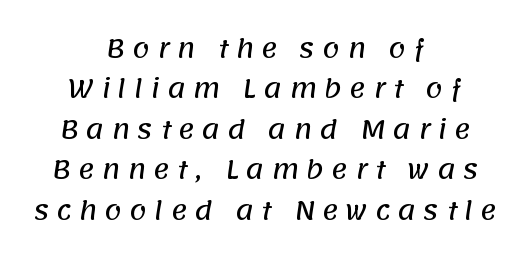
The passage shown is not underscored anywhere. Compared with typical paragraphs, the rows here are spaced about the same. Is the letter spacing exaggerated? Yes — the characters are pushed far apart. Teacher's note: observe the equal gaps on both sides — that is centered alignment.
